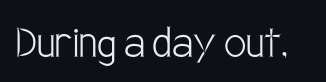
{"serif": "no", "italic": "no", "bold": "no", "weight": "light", "width": "condensed", "stroke_contrast": "low", "x_height": "large", "monospaced": "no", "underline": "no", "letter_spacing": "normal", "letter_spacing_em": 0.0, "glyph_px": 50}
